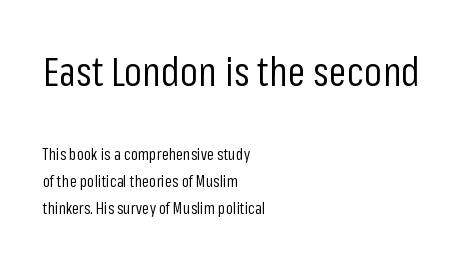
{"serif": "no", "italic": "no", "bold": "no", "weight": "regular", "width": "condensed", "stroke_contrast": "low", "x_height": "medium", "monospaced": "no", "underline": "no", "align": "left", "line_spacing": "normal", "line_spacing_ratio": 1.68, "letter_spacing": "normal", "letter_spacing_em": 0.0, "larger_block": "first", "size_ratio": 2.5, "glyph_px": 40}
